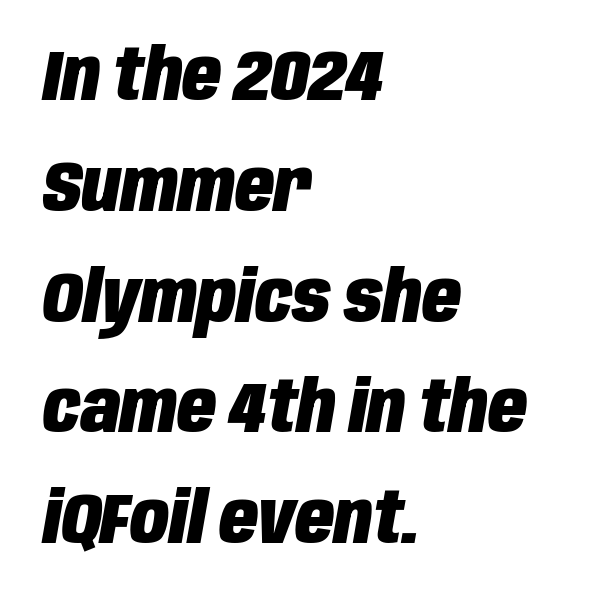
The image shows 71 px heavy, condensed type, italic (leaning right); set left-aligned, normal line spacing (1.56x), normal letter spacing, not underlined; low stroke contrast and a large x-height.
